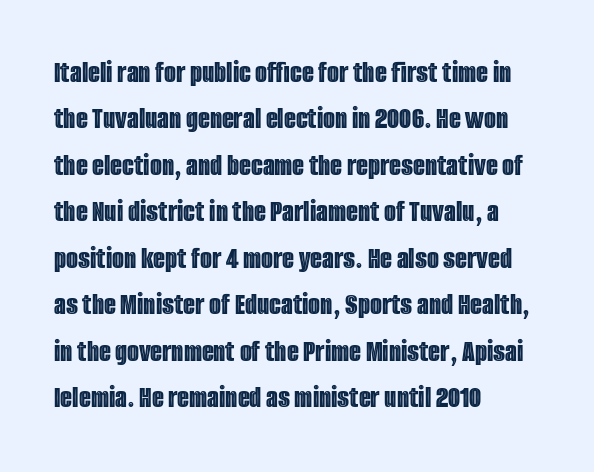
The image shows 31 px condensed type, upright; set left-aligned, normal line spacing (1.5x), normal letter spacing, not underlined; a large x-height.
